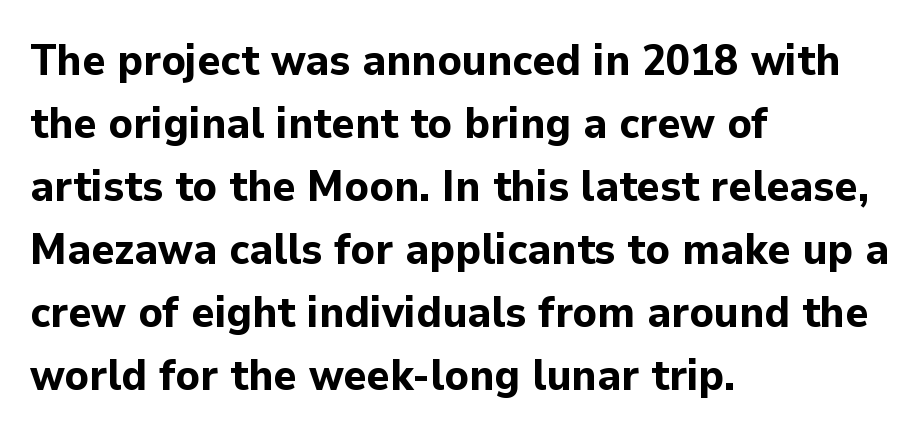
The glyphs have the mass of a bold cut. The rendering uses a moderate line-height, typical for paragraphs. The letters stand upright; this is a roman face. The designer went with a sans here, leaving each stem footless. Clear beneath every line of the passage. You could not count columns in this text — the font is proportionally spaced.
